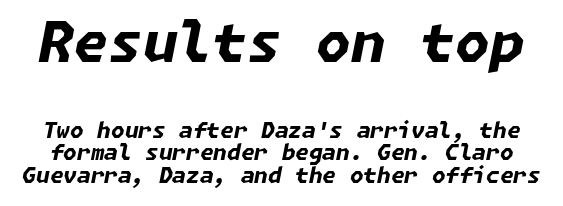
The image shows 56 px bold type, italic (leaning right); set tight line spacing (1.02x), normal letter spacing, not underlined; the first (top) block is 2.55x larger; low stroke contrast and a medium x-height.
